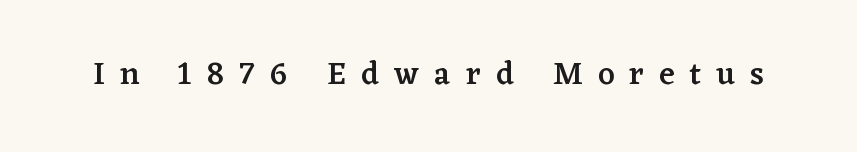
The specimen omits any rule beneath the text block's lines. Observe the serifs anchoring each vertical stroke in this sample. Substantial extra tracking has been applied to these lines. This sample has the flowing, uneven cadence of proportional lettering.
